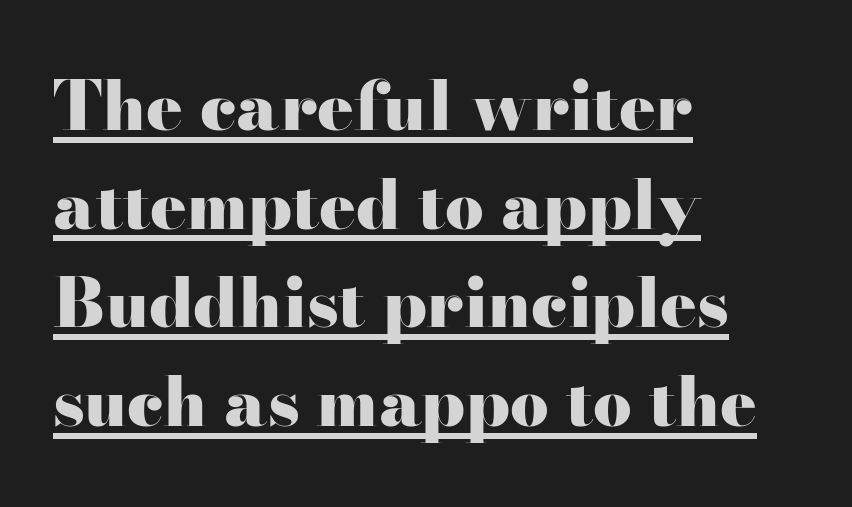
The image shows 68 px heavy, wide serif type, upright; set left-aligned, normal line spacing (1.45x), normal letter spacing, underlined; high stroke contrast and a small x-height.
